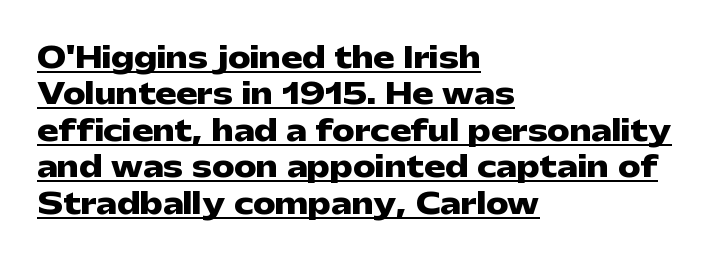
The image shows 28 px heavy, wide sans-serif type, upright; set left-aligned, normal line spacing (1.3x), normal letter spacing, underlined; low stroke contrast and a medium x-height.
